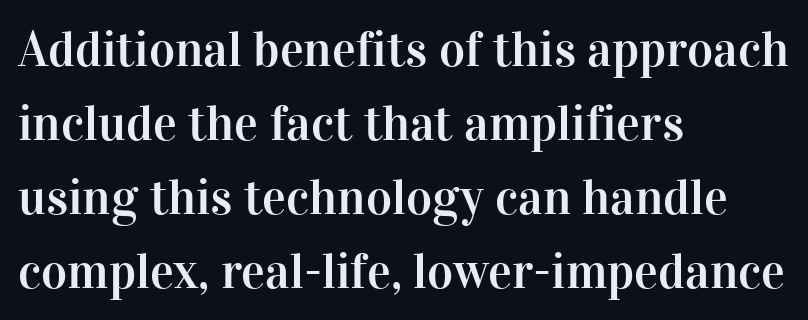
The image shows 50 px serif type, upright; set left-aligned, normal line spacing (1.48x), normal letter spacing, not underlined; high stroke contrast and a medium x-height.
